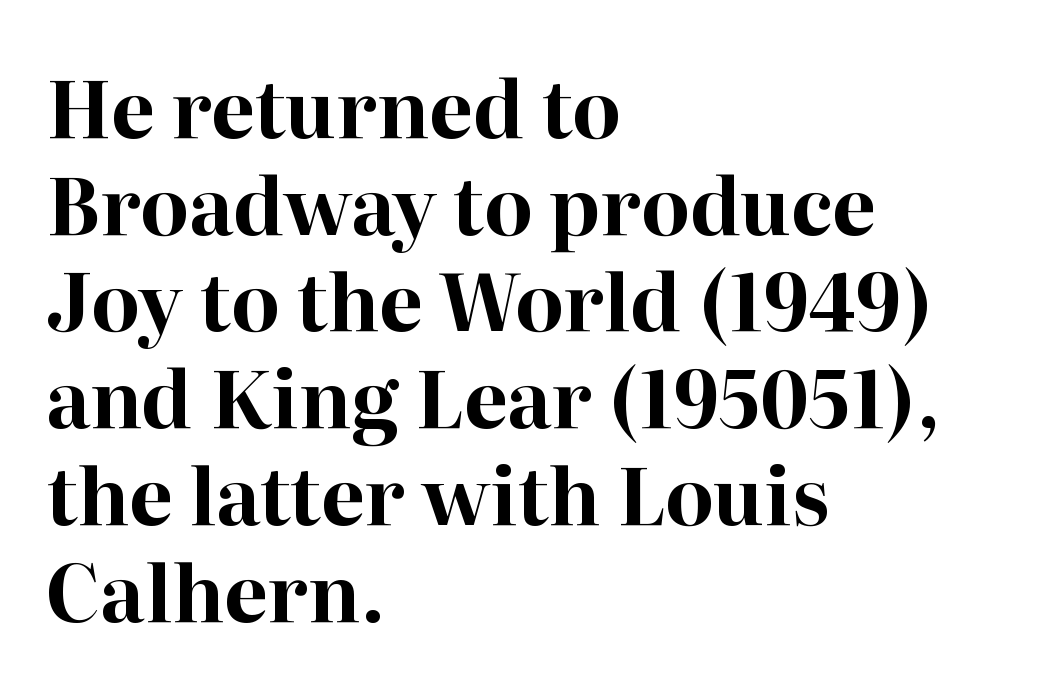
{"serif": "yes", "italic": "no", "bold": "yes", "weight": "bold", "width": "normal", "stroke_contrast": "high", "x_height": "medium", "monospaced": "no", "underline": "no", "align": "left", "line_spacing_ratio": 1.24, "letter_spacing": "normal", "letter_spacing_em": 0.0, "glyph_px": 78}
